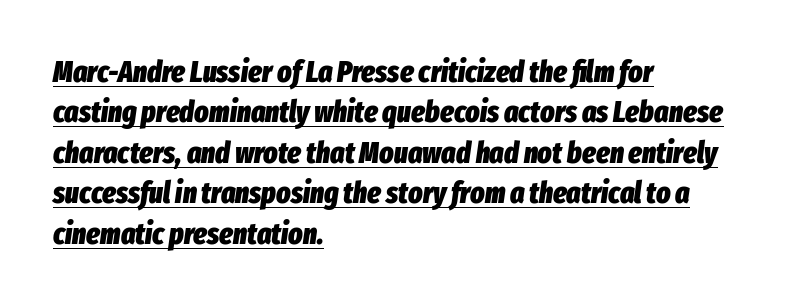
{"italic": "yes", "lean": "right", "slant_degrees": 8, "bold": "yes", "weight": "heavy", "width": "condensed", "stroke_contrast": "low", "x_height": "medium", "monospaced": "no", "underline": "yes", "align": "left", "line_spacing": "normal", "line_spacing_ratio": 1.35, "letter_spacing": "normal", "letter_spacing_em": 0.0, "glyph_px": 30}
